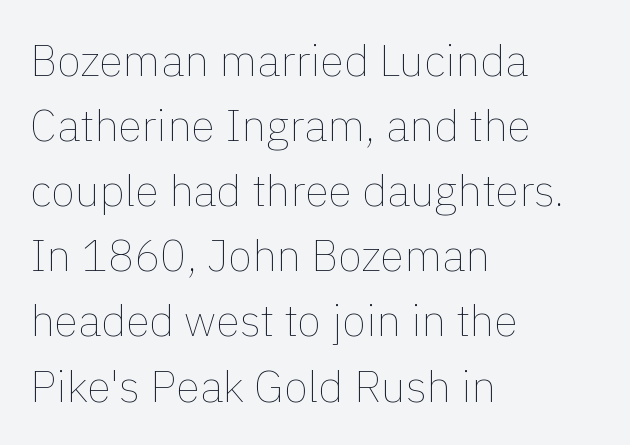
The rendering uses natural spacing where letterforms have individual widths. The letters look calm and open, with moderate or lighter stems. Is there any slant? The stems are plumb. Beneath every word, the page is bare. Caption: standard tracking, unaltered.
